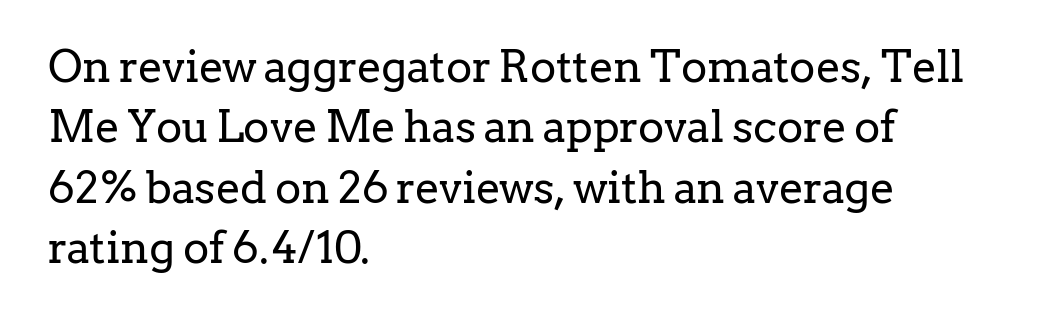
Q: Is the text bold? A: No.
Q: Is the text italic (slanted)? A: No, it is upright.
Q: Is the typeface a serif or a sans-serif typeface? A: Serif.
Q: Is the text underlined? A: No.
Q: How is the paragraph aligned? A: Left-aligned.
Q: Is the spacing between letters normal or unusually wide? A: Normal.
Q: Is the spacing between lines tight, normal or loose? A: Normal.
Q: Width (condensed, normal, or wide)? A: Normal.
Q: Stroke contrast? A: Low.
Q: x-height? A: Medium.
Q: Monospaced? A: No.
